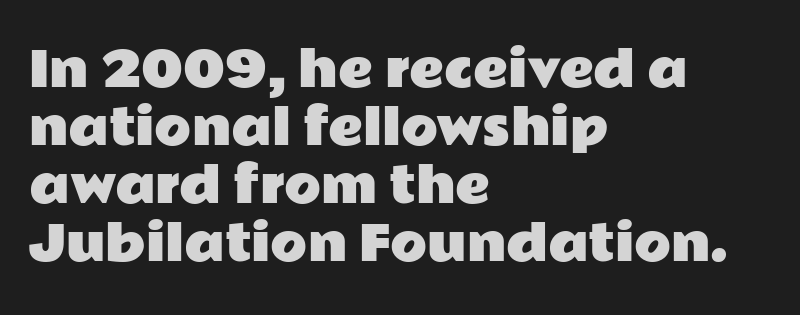
Teacher's note: observe the even left margin — that is flush-left alignment. The letterforms sit shoulder to shoulder at normal distance. The words here are not underlined. The letters advance in unequal steps, a hallmark of proportional type. Note: no serifs on the glyphs.
